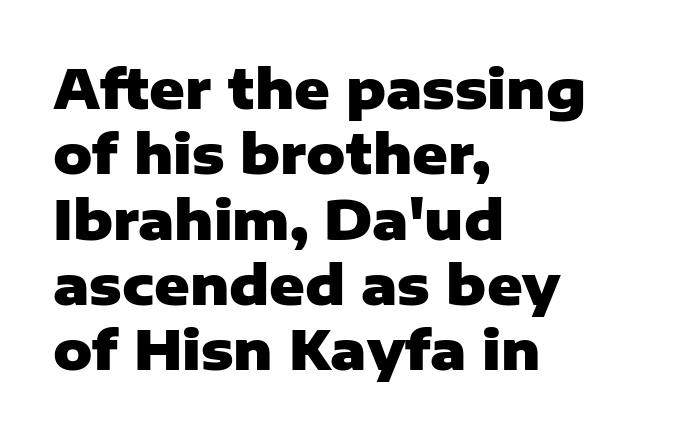
The image shows 54 px heavy sans-serif type, upright; set left-aligned, line spacing 1.21x, normal letter spacing, not underlined; low stroke contrast and a medium x-height.
